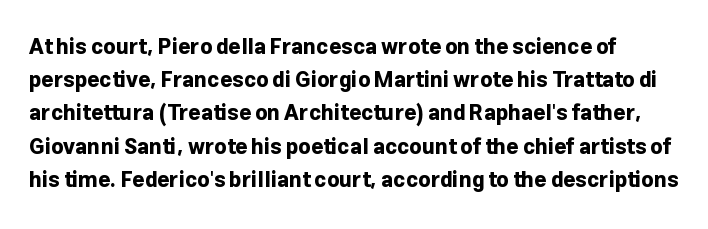
Q: Is the text bold? A: Yes.
Q: Is the text italic (slanted)? A: No, it is upright.
Q: Is the text underlined? A: No.
Q: Is the spacing between letters normal or unusually wide? A: Normal.
Q: Is the spacing between lines tight, normal or loose? A: Normal.
